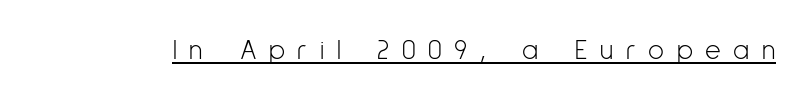
The image shows 27 px text type, upright; set unusually wide letter spacing (+0.46 em), underlined.
